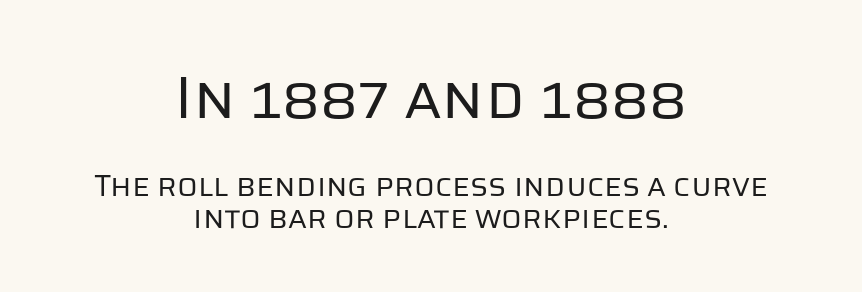
The font sits on the lighter half of the weight spectrum, regular included. Stroke terminals: plain, sans-serif. Students, note that the glyphs here touch the page at normal intervals. Leading is clearly below the norm, producing a dense column. Of the two passages, the one on top uses the larger point size. Ascenders rise straight up at ninety degrees.
